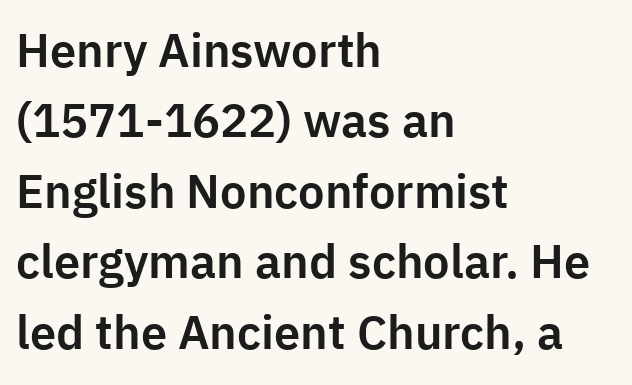
Q: Is the text italic (slanted)? A: No, it is upright.
Q: Is the typeface a serif or a sans-serif typeface? A: Sans-serif.
Q: Is the text underlined? A: No.
Q: How is the paragraph aligned? A: Left-aligned.
Q: Is the spacing between letters normal or unusually wide? A: Normal.
Q: Is the spacing between lines tight, normal or loose? A: Normal.
Q: Width (condensed, normal, or wide)? A: Normal.
Q: Stroke contrast? A: Low.
Q: x-height? A: Medium.
Q: Monospaced? A: No.
